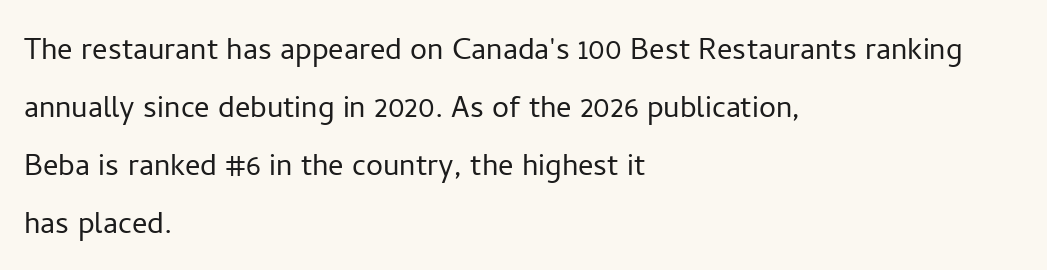
The leading is moderate, giving the passage an even texture. Compared with a centered layout, this one pins lines to the left instead. In terms of posture, this sample is upright. Here the glyphs are tracked normally, forming tight word shapes.
